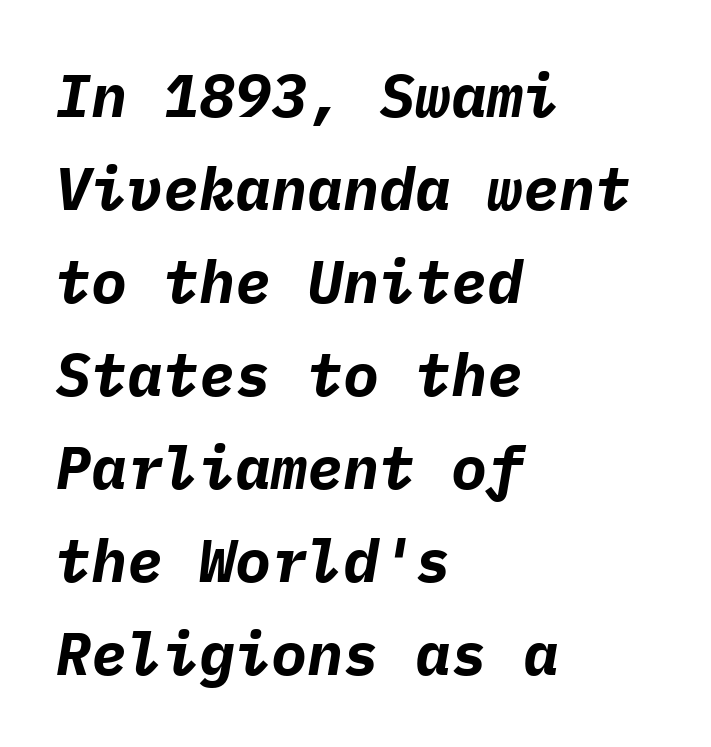
The image shows 60 px bold type, italic (leaning right), monospaced; set left-aligned, normal line spacing (1.55x), normal letter spacing, not underlined; low stroke contrast and a medium x-height.
